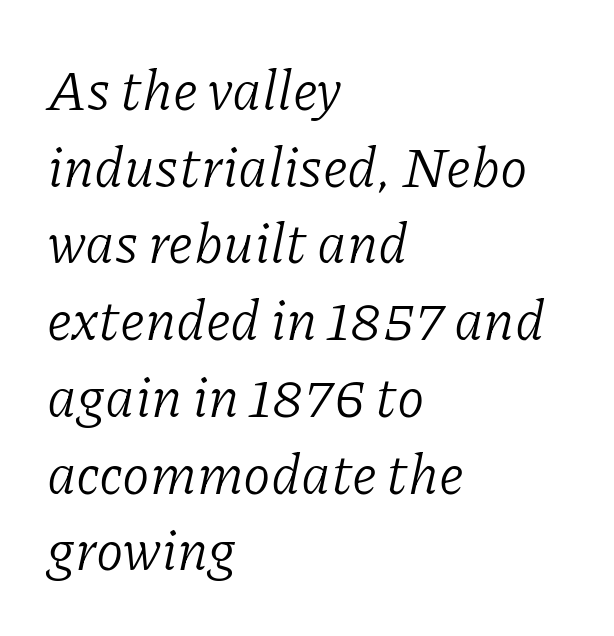
{"serif": "yes", "italic": "yes", "lean": "right", "slant_degrees": 11, "bold": "no", "weight": "light", "width": "normal", "stroke_contrast": "low", "x_height": "medium", "monospaced": "no", "underline": "no", "align": "left", "line_spacing": "normal", "line_spacing_ratio": 1.37, "letter_spacing": "normal", "letter_spacing_em": 0.0, "glyph_px": 56}
